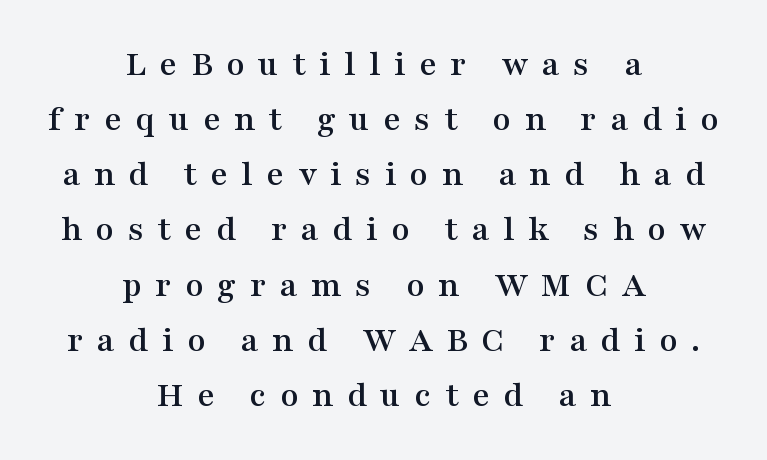
Q: Is the text italic (slanted)? A: No, it is upright.
Q: Is the typeface a serif or a sans-serif typeface? A: Serif.
Q: Is the text underlined? A: No.
Q: How is the paragraph aligned? A: Centered.
Q: Is the spacing between letters normal or unusually wide? A: Unusually wide.
Q: Is the spacing between lines tight, normal or loose? A: Normal.
Q: Width (condensed, normal, or wide)? A: Wide.
Q: Stroke contrast? A: Medium.
Q: x-height? A: Medium.
Q: Monospaced? A: No.
